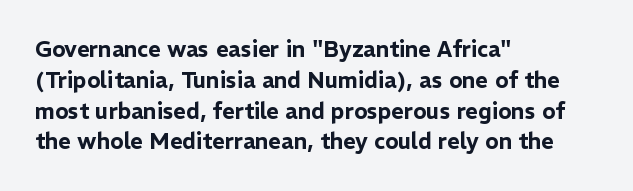
The image shows 22 px text type, upright; set left-aligned, normal line spacing (1.4x), normal letter spacing, not underlined.
